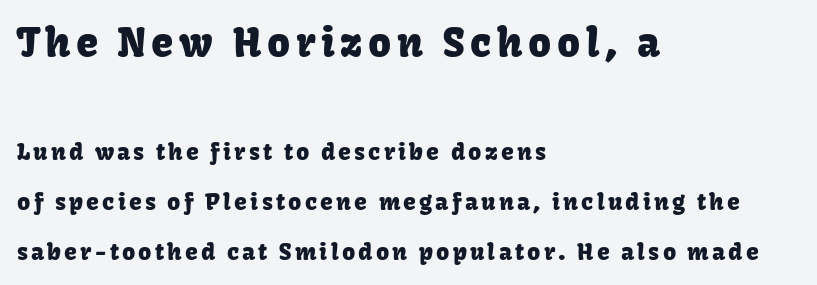
The image shows 40 px sans-serif type, upright; set left-aligned, loose line spacing (2.19x), not underlined; the first (top) block is 1.74x larger; low stroke contrast and a medium x-height.
